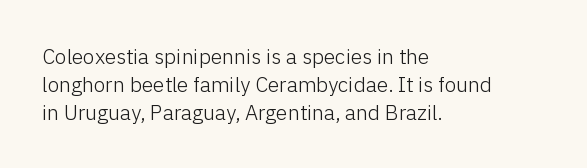
Q: Is the text bold? A: No.
Q: Is the text italic (slanted)? A: No, it is upright.
Q: Is the text underlined? A: No.
Q: How is the paragraph aligned? A: Left-aligned.
Q: Is the spacing between letters normal or unusually wide? A: Normal.
Q: Is the spacing between lines tight, normal or loose? A: Normal.
